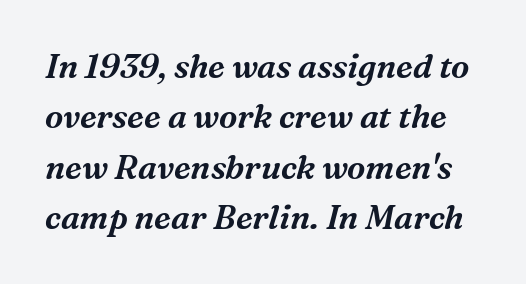
The specimen omits any rule beneath the text block's lines. The passage shown is typed in a proportional face where columns would drift. Tracking value appears to be zero — textbook default spacing. Style check: oblique. Is there much room between lines? A standard amount, neither cramped nor airy. The glyphs in this specimen are seriffed.
